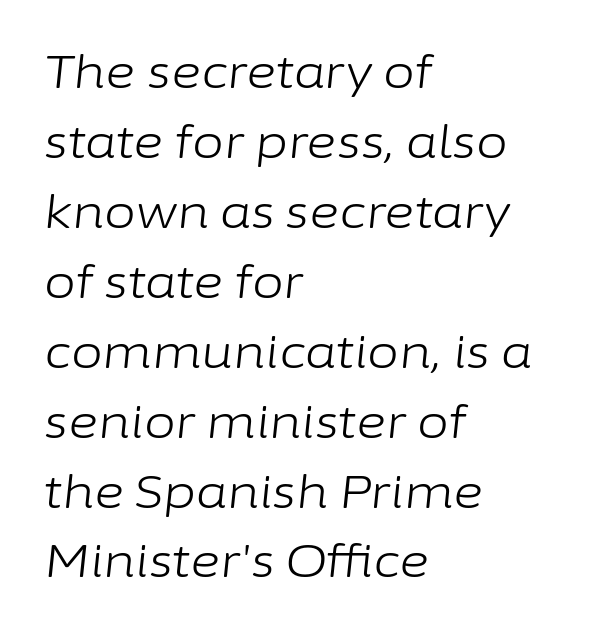
{"italic": "yes", "lean": "right", "slant_degrees": 6, "bold": "no", "weight": "light", "width": "normal", "stroke_contrast": "low", "x_height": "medium", "monospaced": "no", "underline": "no", "align": "left", "line_spacing": "normal", "line_spacing_ratio": 1.52, "letter_spacing": "normal", "letter_spacing_em": 0.0, "glyph_px": 46}
